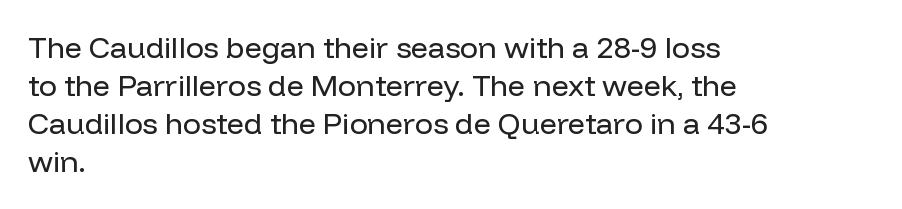
The image shows 30 px regular-weight sans-serif type, upright; set left-aligned, normal line spacing (1.27x), normal letter spacing, not underlined; low stroke contrast and a medium x-height.
